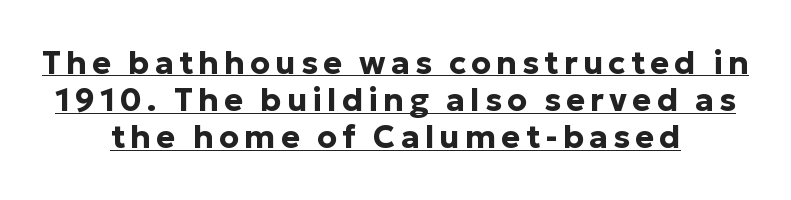
Q: Is the text bold? A: Yes.
Q: Is the text italic (slanted)? A: No, it is upright.
Q: Is the typeface a serif or a sans-serif typeface? A: Sans-serif.
Q: Is the text underlined? A: Yes.
Q: How is the paragraph aligned? A: Centered.
Q: Width (condensed, normal, or wide)? A: Normal.
Q: Stroke contrast? A: Low.
Q: x-height? A: Medium.
Q: Monospaced? A: No.
